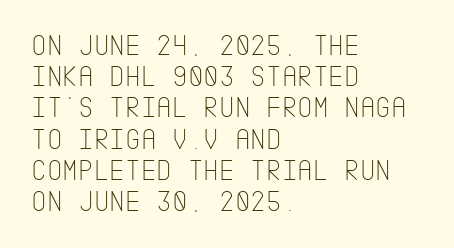
Q: Is the text bold? A: No.
Q: Is the text italic (slanted)? A: No, it is upright.
Q: Is the typeface a serif or a sans-serif typeface? A: Sans-serif.
Q: Is the text underlined? A: No.
Q: How is the paragraph aligned? A: Left-aligned.
Q: Is the spacing between letters normal or unusually wide? A: Normal.
Q: Is the spacing between lines tight, normal or loose? A: Tight.
Q: Width (condensed, normal, or wide)? A: Condensed.
Q: Stroke contrast? A: Low.
Q: x-height? A: Large.
